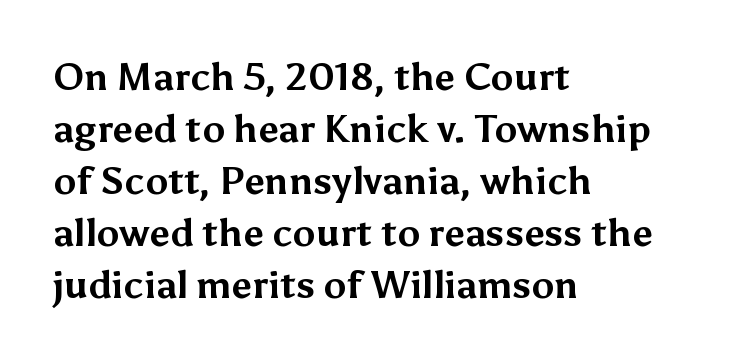
The image shows 38 px bold sans-serif type, upright; set left-aligned, normal line spacing (1.37x), normal letter spacing, not underlined; medium stroke contrast and a medium x-height.
